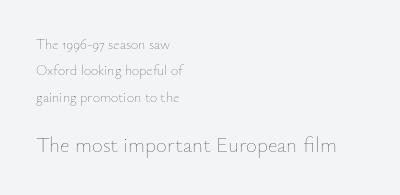
Q: Is the text bold? A: No.
Q: Is the text italic (slanted)? A: No, it is upright.
Q: Is the text underlined? A: No.
Q: How is the paragraph aligned? A: Left-aligned.
Q: Is the spacing between letters normal or unusually wide? A: Normal.
Q: Which block of text is set in a larger size, the first (top) or the second (bottom)? A: The second (bottom) one.
